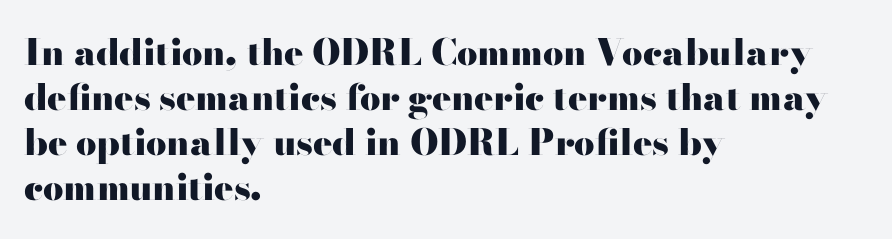
Q: Is the text bold? A: Yes.
Q: Is the text italic (slanted)? A: No, it is upright.
Q: Is the typeface a serif or a sans-serif typeface? A: Sans-serif.
Q: Is the text underlined? A: No.
Q: How is the paragraph aligned? A: Left-aligned.
Q: Is the spacing between letters normal or unusually wide? A: Normal.
Q: Is the spacing between lines tight, normal or loose? A: Normal.
Q: Width (condensed, normal, or wide)? A: Wide.
Q: Stroke contrast? A: High.
Q: x-height? A: Small.
Q: Monospaced? A: No.
